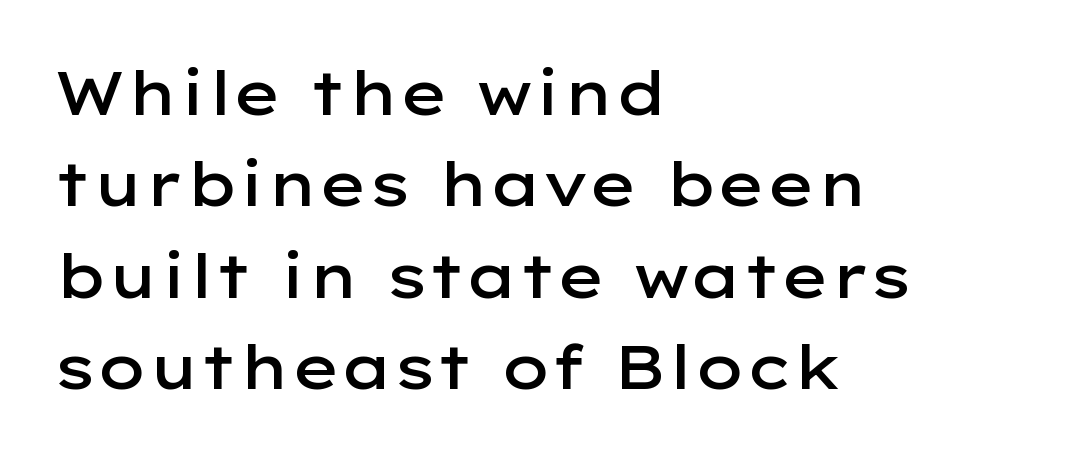
Caption: multi-line text, flush left, ragged right. In terms of letterform style, serifs are entirely absent. I'd describe the lettering as semibold — firm but not a full bold. The tracking reads as untouched default to a designer's eye. No italicization has been applied; the sample stays upright. Do the characters align in a grid? No, the font is proportional.
